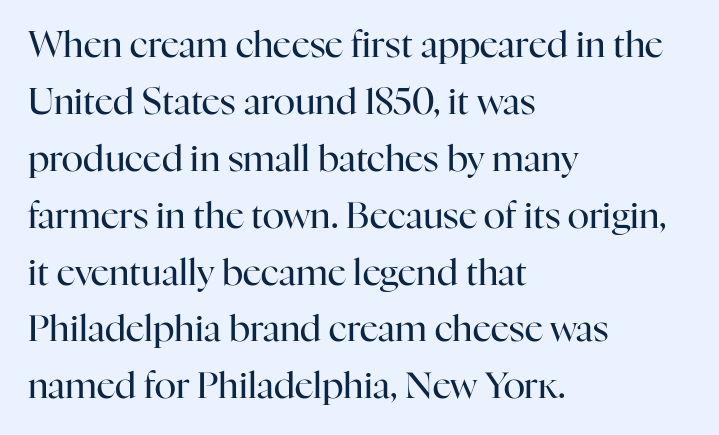
The image shows 36 px regular-weight serif type, upright; set left-aligned, normal line spacing (1.58x), normal letter spacing, not underlined; high stroke contrast and a medium x-height.
